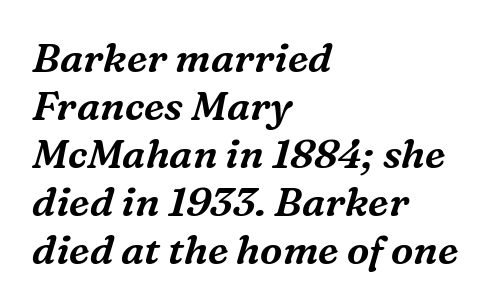
The image shows 40 px serif type, italic (leaning right); set left-aligned, line spacing 1.2x, normal letter spacing, not underlined; medium stroke contrast and a medium x-height.
